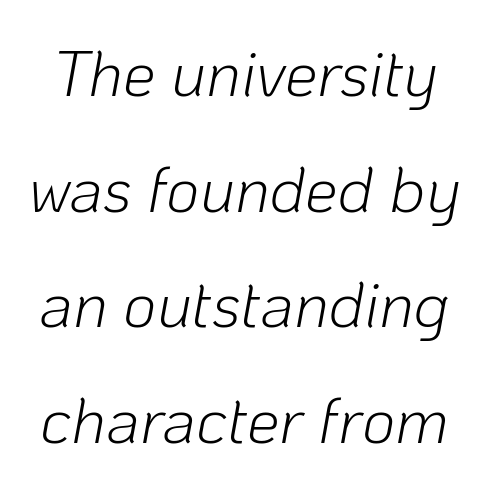
Q: Is the text bold? A: No.
Q: Is the text italic (slanted)? A: Yes, it leans right by about 10 degrees.
Q: Is the text underlined? A: No.
Q: Is the spacing between letters normal or unusually wide? A: Normal.
Q: Width (condensed, normal, or wide)? A: Normal.
Q: Stroke contrast? A: Low.
Q: x-height? A: Medium.
Q: Monospaced? A: No.
